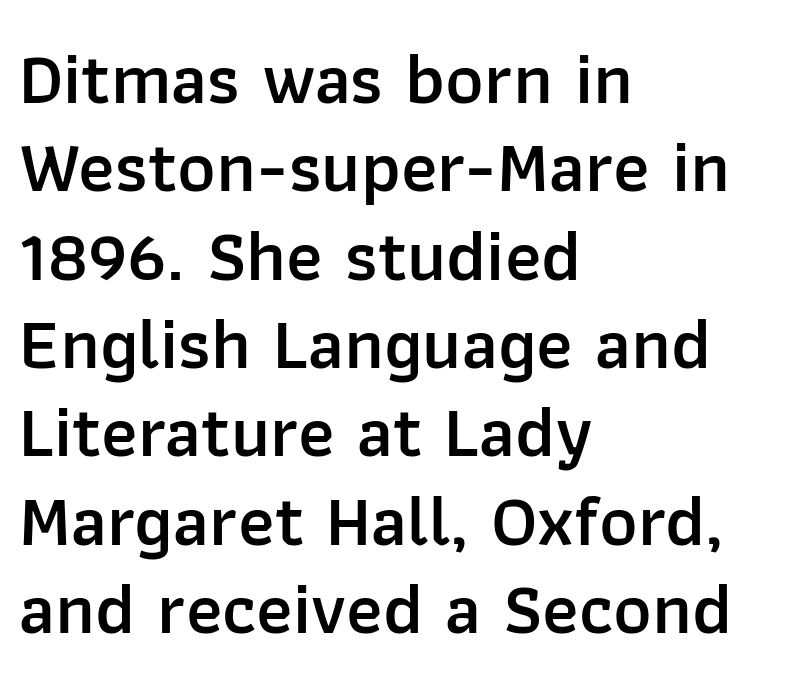
The image shows 73 px semibold sans-serif type, upright; set left-aligned, line spacing 1.21x, normal letter spacing, not underlined; low stroke contrast and a medium x-height.
